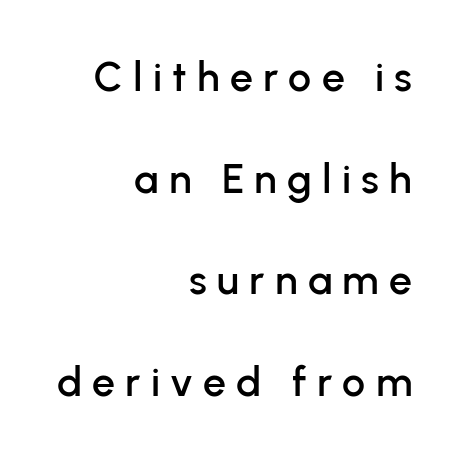
Upright lettering throughout. A typesetter would call this proportional, since set widths differ per character. The ragged edge is on the left, which tells us the setting is flush right. These lines are composed in type without serifs.
